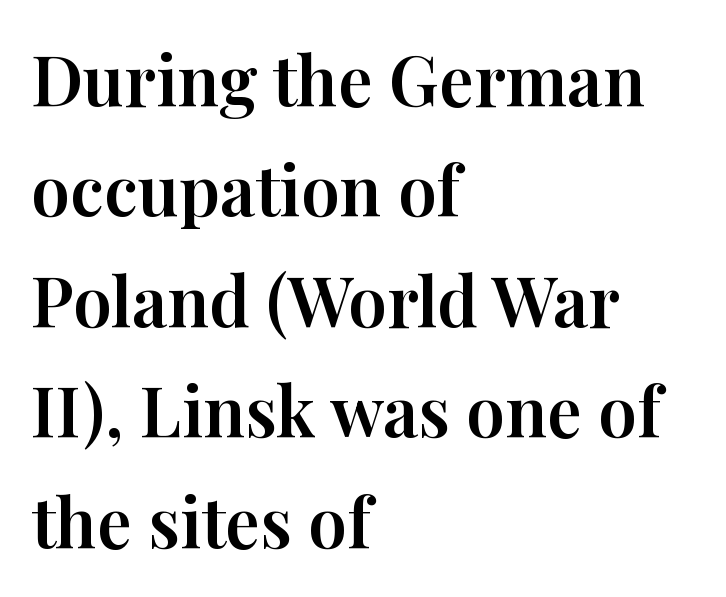
Beneath every word, the page is bare. The gaps between neighbouring characters are ordinary and unremarkable. The rendering uses natural spacing where letterforms have individual widths. Evenly set lines give the paragraph a standard silhouette. Posture: straight, roman, zero tilt.
